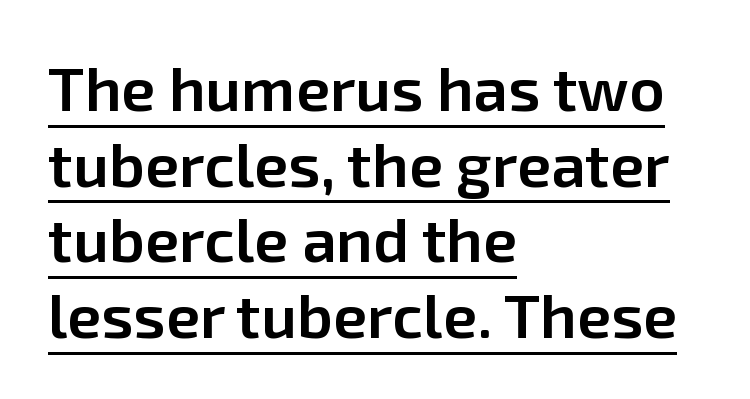
The image shows 62 px semibold sans-serif type, upright; set left-aligned, line spacing 1.22x, normal letter spacing, underlined; low stroke contrast and a medium x-height.
